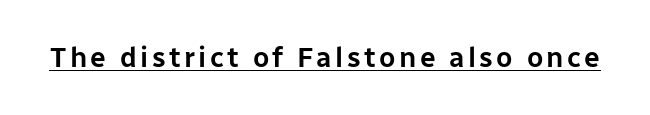
Q: Is the text italic (slanted)? A: No, it is upright.
Q: Is the typeface a serif or a sans-serif typeface? A: Sans-serif.
Q: Is the text underlined? A: Yes.
Q: Width (condensed, normal, or wide)? A: Normal.
Q: Stroke contrast? A: Low.
Q: x-height? A: Medium.
Q: Monospaced? A: No.
